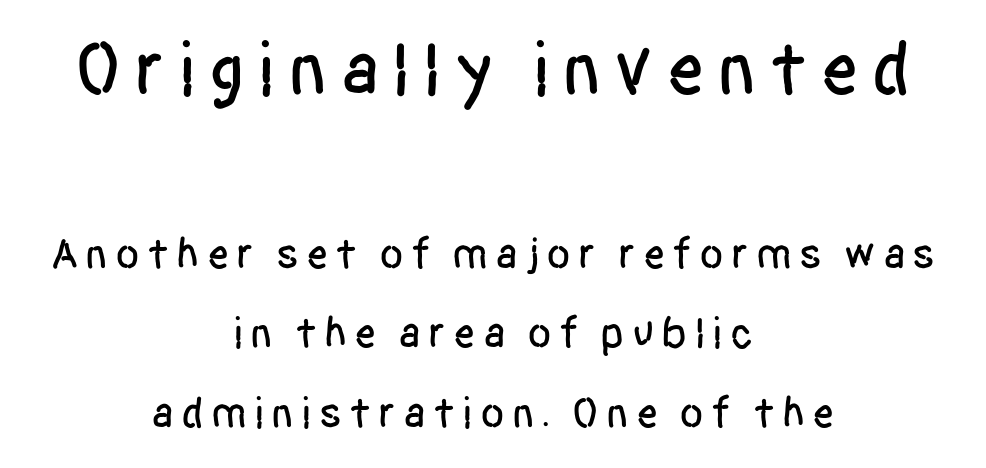
The image shows 77 px condensed sans-serif type, upright; set centered, line spacing 1.8x, not underlined; the first (top) block is 1.75x larger; low stroke contrast and a large x-height.
